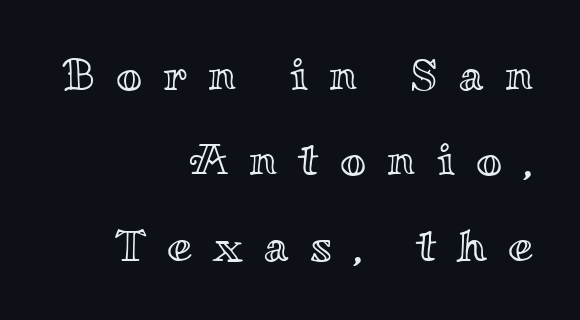
Reading down the column, the eye jumps a long way to each next line. The paragraph shown leans on its right margin. Between one letter and the next there's a generous, obvious gap. Varying glyph widths throughout — classic text-font behaviour. The space beneath each line is pristine and unruled. Posture: vertical.
